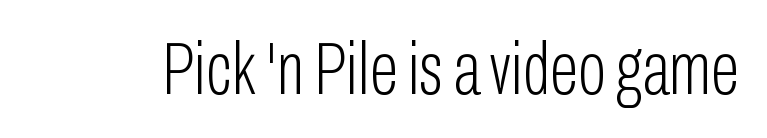
Q: Is the text bold? A: No.
Q: Is the text italic (slanted)? A: No, it is upright.
Q: Is the typeface a serif or a sans-serif typeface? A: Sans-serif.
Q: Is the text underlined? A: No.
Q: Is the spacing between letters normal or unusually wide? A: Normal.
Q: Width (condensed, normal, or wide)? A: Condensed.
Q: Stroke contrast? A: Low.
Q: x-height? A: Medium.
Q: Monospaced? A: No.
